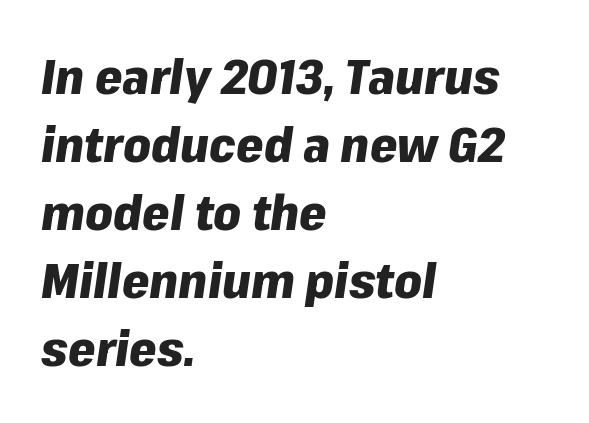
Q: Is the text bold? A: Yes.
Q: Is the text italic (slanted)? A: Yes, it leans right by about 8 degrees.
Q: Is the text underlined? A: No.
Q: How is the paragraph aligned? A: Left-aligned.
Q: Is the spacing between letters normal or unusually wide? A: Normal.
Q: Is the spacing between lines tight, normal or loose? A: Normal.
Q: Width (condensed, normal, or wide)? A: Normal.
Q: Stroke contrast? A: Low.
Q: x-height? A: Medium.
Q: Monospaced? A: No.
